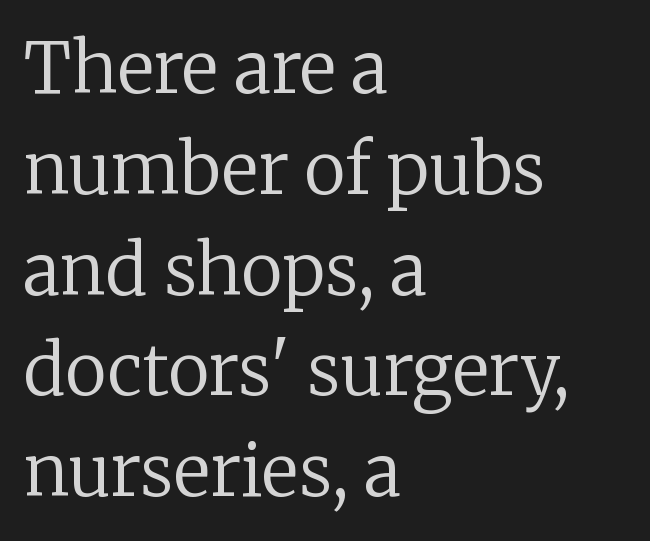
{"serif": "yes", "italic": "no", "bold": "no", "weight": "regular", "width": "normal", "stroke_contrast": "low", "x_height": "medium", "monospaced": "no", "underline": "no", "align": "left", "line_spacing": "normal", "line_spacing_ratio": 1.44, "letter_spacing": "normal", "letter_spacing_em": 0.0, "glyph_px": 70}
